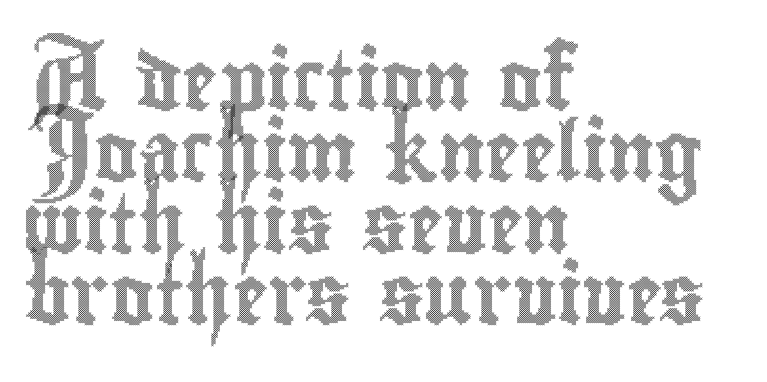
{"italic": "no", "width": "condensed", "x_height": "small", "monospaced": "no", "underline": "no", "align": "left", "line_spacing_ratio": 1.21, "letter_spacing": "normal", "letter_spacing_em": 0.0, "glyph_px": 59}
